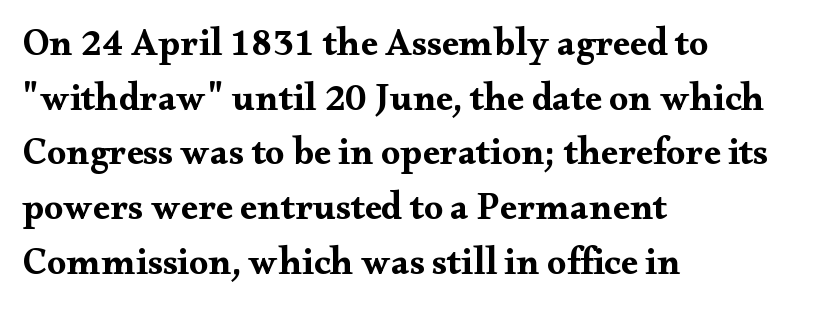
This is serif lettering, the kind often seen in printed books. Compared with a centered layout, this one pins lines to the left instead. A roman cut, with each character standing at attention. Caption: standard tracking, unaltered. Compared with an ordinary text face, these strokes are far heavier — a full bold.
